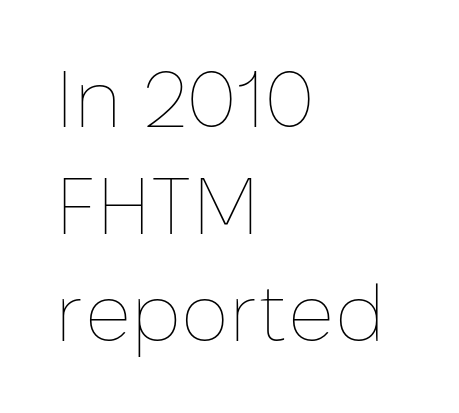
{"italic": "no", "bold": "no", "weight": "thin", "width": "normal", "stroke_contrast": "low", "x_height": "medium", "monospaced": "no", "underline": "no", "align": "left", "line_spacing": "normal", "line_spacing_ratio": 1.34, "letter_spacing": "normal", "letter_spacing_em": 0.0, "glyph_px": 80}
